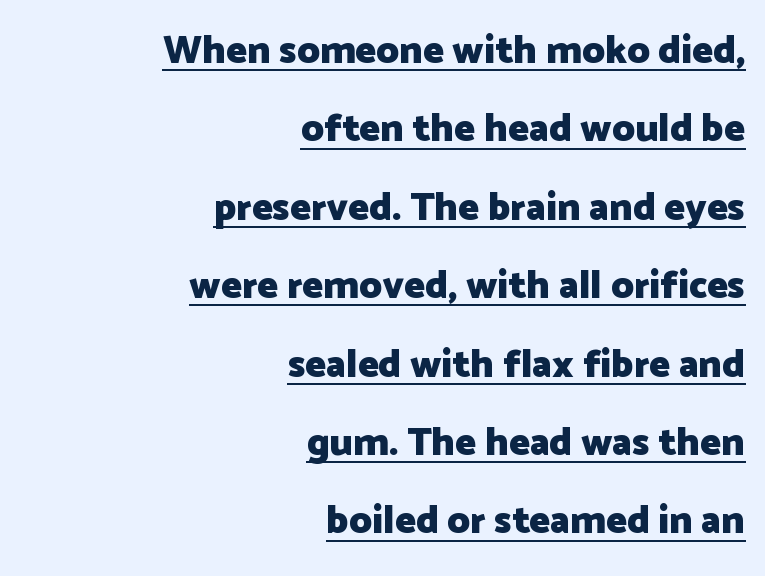
{"serif": "no", "italic": "no", "bold": "yes", "weight": "heavy", "width": "normal", "stroke_contrast": "low", "x_height": "medium", "monospaced": "no", "underline": "yes", "align": "right", "line_spacing": "loose", "line_spacing_ratio": 2.01, "letter_spacing": "normal", "letter_spacing_em": 0.0, "glyph_px": 39}
